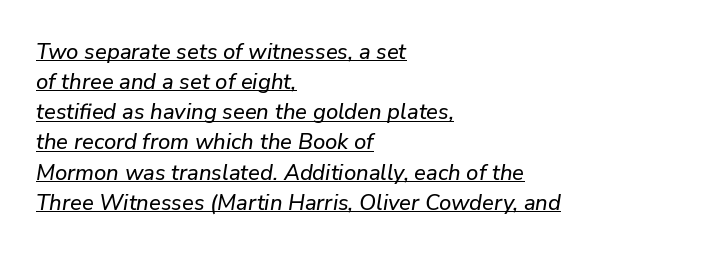
{"italic": "yes", "lean": "right", "slant_degrees": 9, "underline": "yes", "align": "left", "line_spacing": "normal", "line_spacing_ratio": 1.37, "letter_spacing": "normal", "letter_spacing_em": 0.0, "glyph_px": 22}
